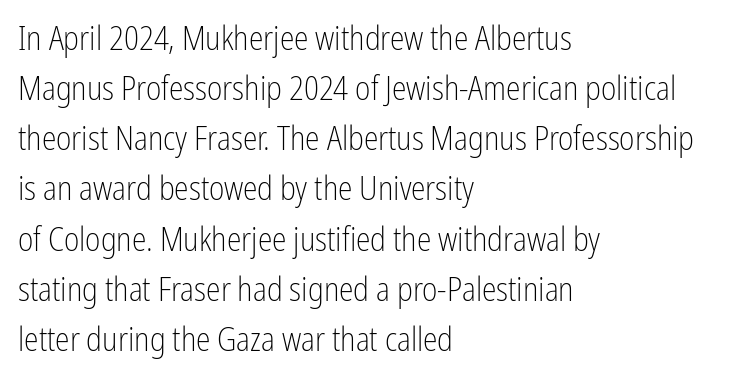
The image shows 33 px light, condensed sans-serif type, upright; set left-aligned, normal line spacing (1.52x), normal letter spacing, not underlined; low stroke contrast and a medium x-height.
